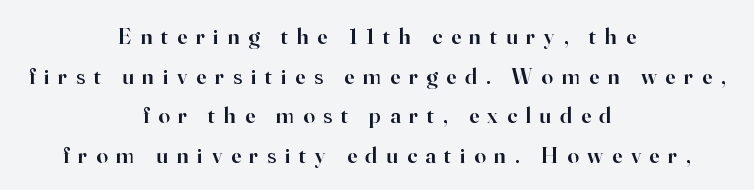
This is moderately heavy type, rendered in semibold. The area under the type is left untouched. A roman cut, with each character standing at attention. The typesetter chose a symmetrical, centered arrangement here. This rendering widens character spacing well past its baseline value.
